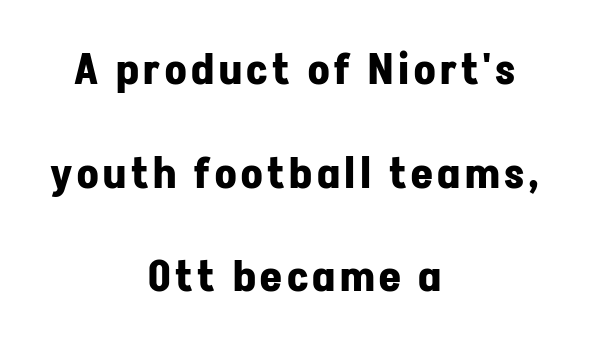
The image shows 42 px bold sans-serif type, upright; set centered, loose line spacing (2.47x), not underlined; low stroke contrast and a medium x-height.
